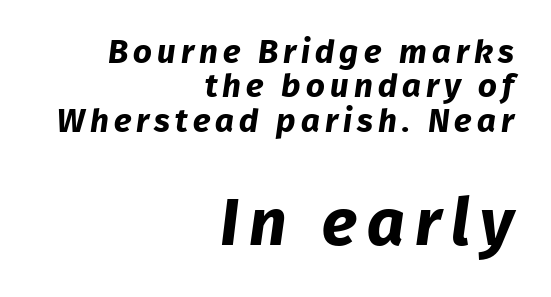
The more generous point size was reserved for the lower chunk. Pretty heavy lettering here — definitely bold. Bare-footed words on every line. The text block is weighted toward the right margin, trailing off unevenly leftward. Stroke terminals: plain, sans-serif. Is this a fixed-width face? No — the glyphs have proportional, varying widths.
